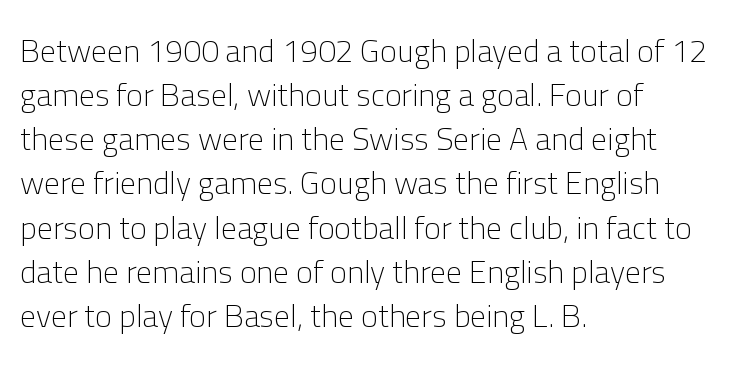
Q: Is the text bold? A: No.
Q: Is the text italic (slanted)? A: No, it is upright.
Q: Is the typeface a serif or a sans-serif typeface? A: Sans-serif.
Q: Is the text underlined? A: No.
Q: How is the paragraph aligned? A: Left-aligned.
Q: Is the spacing between letters normal or unusually wide? A: Normal.
Q: Is the spacing between lines tight, normal or loose? A: Normal.
Q: Width (condensed, normal, or wide)? A: Normal.
Q: Stroke contrast? A: Low.
Q: x-height? A: Medium.
Q: Monospaced? A: No.
